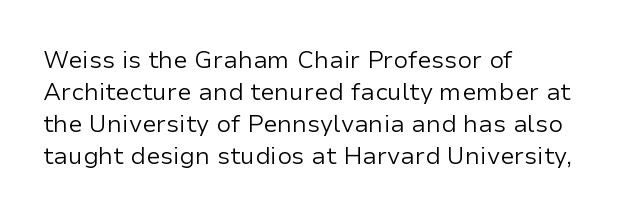
{"italic": "no", "bold": "no", "underline": "no", "align": "left", "line_spacing": "normal", "line_spacing_ratio": 1.34, "letter_spacing": "normal", "letter_spacing_em": 0.0, "glyph_px": 24}
